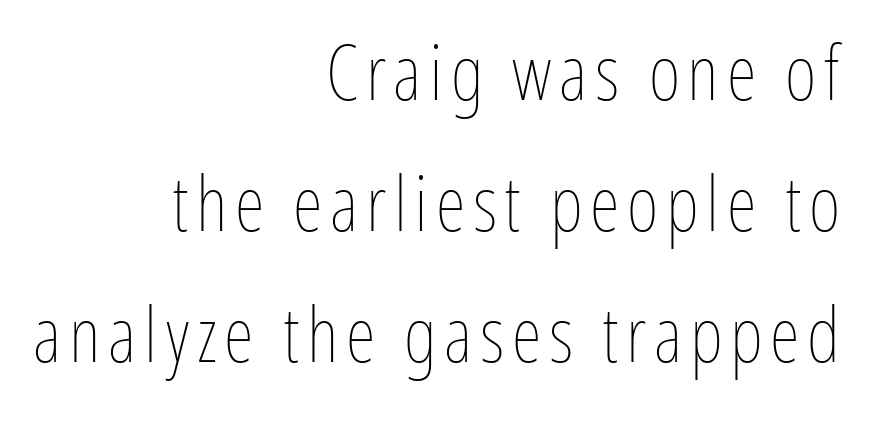
The image shows 77 px thin, condensed type, upright; set right-aligned, normal line spacing (1.7x), not underlined; low stroke contrast and a medium x-height.
